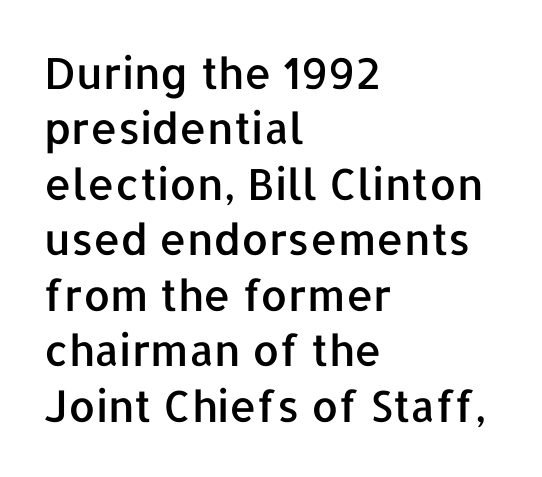
The lettering stays uniformly vertical, giving the passage a roman look. Glyph-to-glyph distance matches everyday printed text. Baseline-to-baseline distance is the conventional proportion of letter height. The passage shown is typed in a proportional face where columns would drift.
